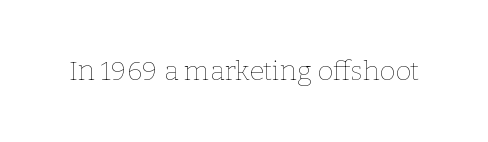
{"italic": "no", "bold": "no", "underline": "no", "letter_spacing": "normal", "letter_spacing_em": 0.0, "glyph_px": 27}
